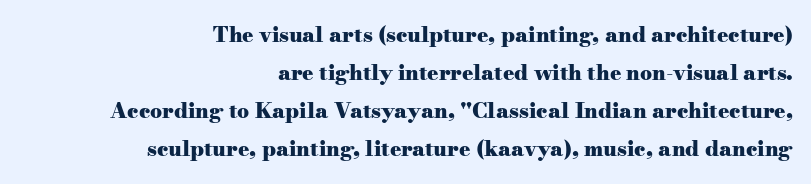
Q: Is the text bold? A: Yes.
Q: Is the text italic (slanted)? A: No, it is upright.
Q: Is the text underlined? A: No.
Q: How is the paragraph aligned? A: Right-aligned.
Q: Is the spacing between letters normal or unusually wide? A: Normal.
